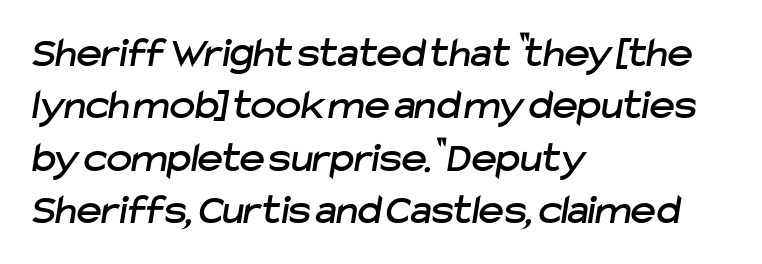
Q: Is the typeface a serif or a sans-serif typeface? A: Sans-serif.
Q: Is the text underlined? A: No.
Q: How is the paragraph aligned? A: Left-aligned.
Q: Is the spacing between letters normal or unusually wide? A: Normal.
Q: Width (condensed, normal, or wide)? A: Normal.
Q: Stroke contrast? A: Low.
Q: x-height? A: Medium.
Q: Monospaced? A: No.
